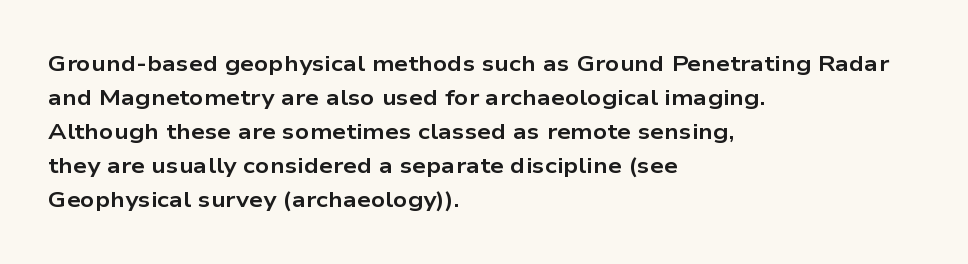
The image shows 22 px bold type, upright; set left-aligned, normal line spacing (1.55x), normal letter spacing, not underlined.
